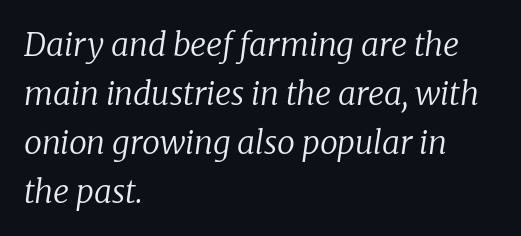
Q: Is the text bold? A: No.
Q: Is the text italic (slanted)? A: Yes, it leans right by about 8 degrees.
Q: Is the typeface a serif or a sans-serif typeface? A: Serif.
Q: Is the text underlined? A: No.
Q: How is the paragraph aligned? A: Left-aligned.
Q: Is the spacing between letters normal or unusually wide? A: Normal.
Q: Is the spacing between lines tight, normal or loose? A: Normal.
Q: Width (condensed, normal, or wide)? A: Normal.
Q: Stroke contrast? A: Low.
Q: x-height? A: Medium.
Q: Monospaced? A: No.
